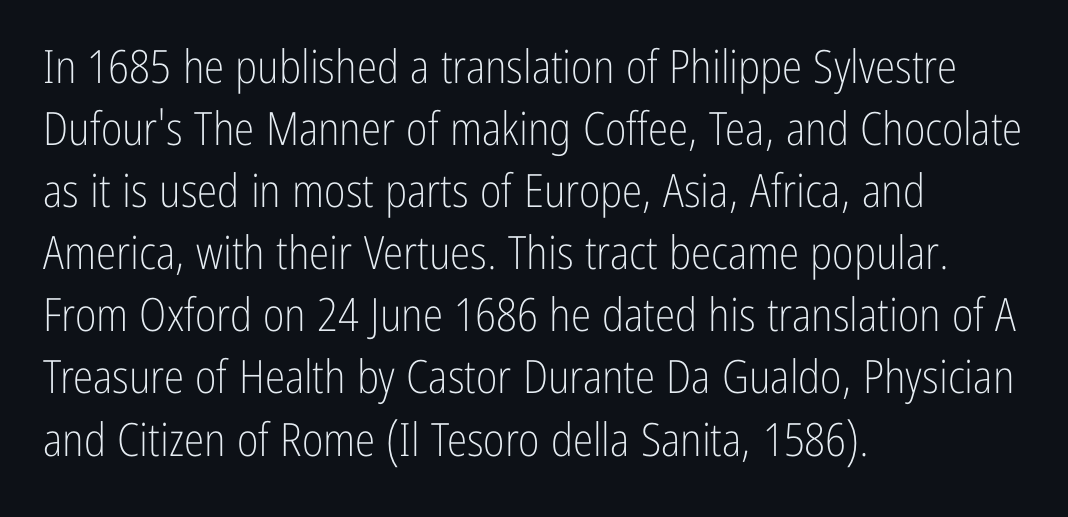
Style check: upright. The font is comparable to plain body text, perhaps lighter. The lines are quadded left. Each letter keeps its own natural width here, so spacing adapts to shape. Horizontal bands of white between lines are of average thickness. Is this a sans? Yes — the strokes have no serifs.
